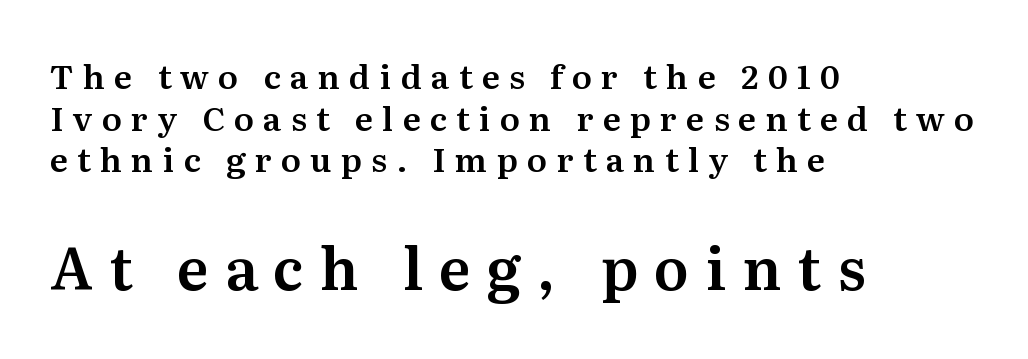
Observe the serifs anchoring each vertical stroke in this sample. Is the letter spacing exaggerated? Yes — the characters are pushed far apart. Type size steps up from the first block to the second. If you drew a ruler down the left edge, every line would touch it. A bare baseline throughout the passage.
